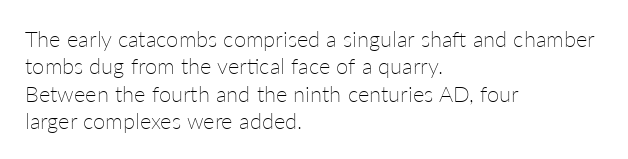
Rendered with straight, roman letterforms. Weight: not bold — regular or lighter. Words appear dense and cohesive because spacing is normal. Horizontal alignment here is leftward, the default for most running prose. A clean baseline with only descenders dipping below it.
